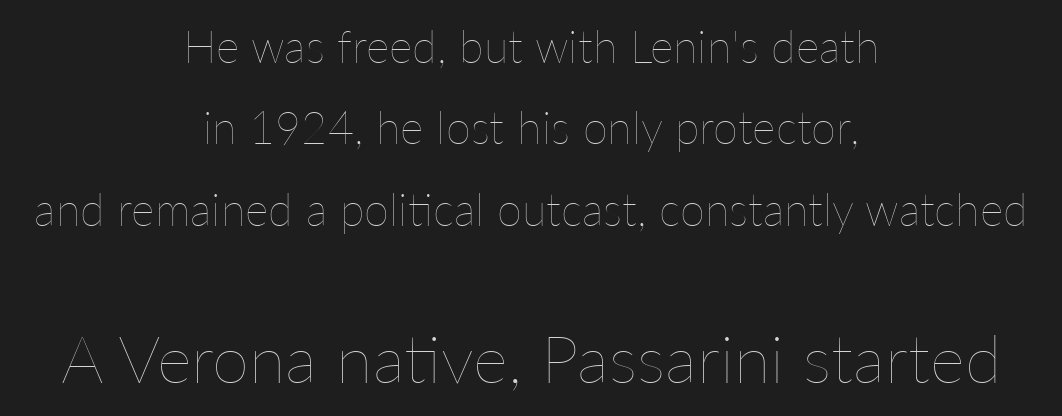
Compared with typical body copy, the letter spacing here is the same. Proportional: the letters do not fall into vertical columns. The later block is typeset at a bigger size than the earlier block. On a weight scale, this lands at 450 or below. The string is rendered with underlining switched off.
